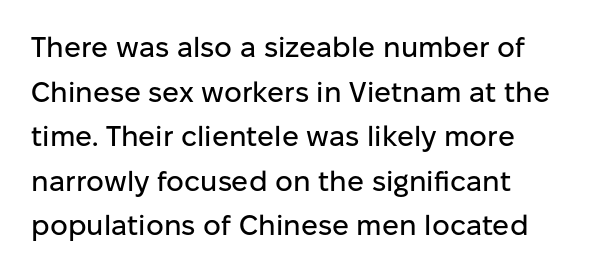
The passage shown is typed in a proportional face where columns would drift. The letters sit at their default tracking, neither squeezed nor spread. This is roman type, the default non-slanted kind. Every row of glyphs begins at an identical x-position on the left.
